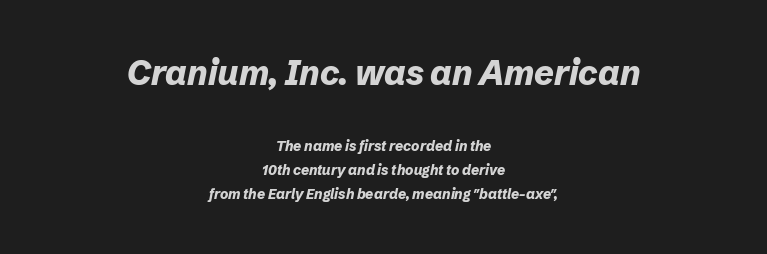
The image shows 34 px bold type, italic (leaning right); set centered, line spacing 1.72x, normal letter spacing, not underlined; the first (top) block is 2.43x larger; low stroke contrast and a medium x-height.
